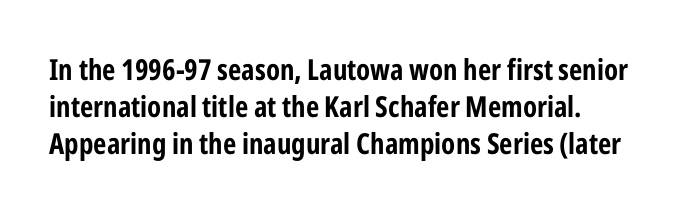
{"serif": "no", "italic": "no", "bold": "yes", "weight": "bold", "width": "condensed", "stroke_contrast": "low", "x_height": "medium", "monospaced": "no", "underline": "no", "line_spacing": "normal", "line_spacing_ratio": 1.28, "letter_spacing": "normal", "letter_spacing_em": 0.0, "glyph_px": 29}
